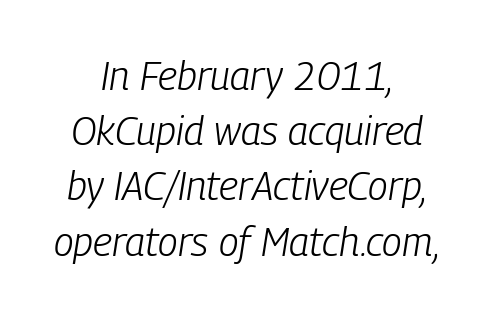
Q: Is the text bold? A: No.
Q: Is the text italic (slanted)? A: Yes, it leans right by about 9 degrees.
Q: Is the text underlined? A: No.
Q: How is the paragraph aligned? A: Centered.
Q: Is the spacing between letters normal or unusually wide? A: Normal.
Q: Is the spacing between lines tight, normal or loose? A: Normal.
Q: Width (condensed, normal, or wide)? A: Condensed.
Q: Stroke contrast? A: Low.
Q: x-height? A: Medium.
Q: Monospaced? A: No.
